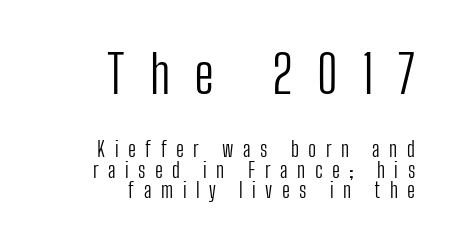
Q: Is the text bold? A: No.
Q: Is the text italic (slanted)? A: No, it is upright.
Q: Is the typeface a serif or a sans-serif typeface? A: Sans-serif.
Q: Is the text underlined? A: No.
Q: How is the paragraph aligned? A: Right-aligned.
Q: Is the spacing between letters normal or unusually wide? A: Unusually wide.
Q: Is the spacing between lines tight, normal or loose? A: Tight.
Q: Which block of text is set in a larger size, the first (top) or the second (bottom)? A: The first (top) one.
Q: Width (condensed, normal, or wide)? A: Condensed.
Q: Stroke contrast? A: Low.
Q: x-height? A: Medium.
Q: Monospaced? A: No.
